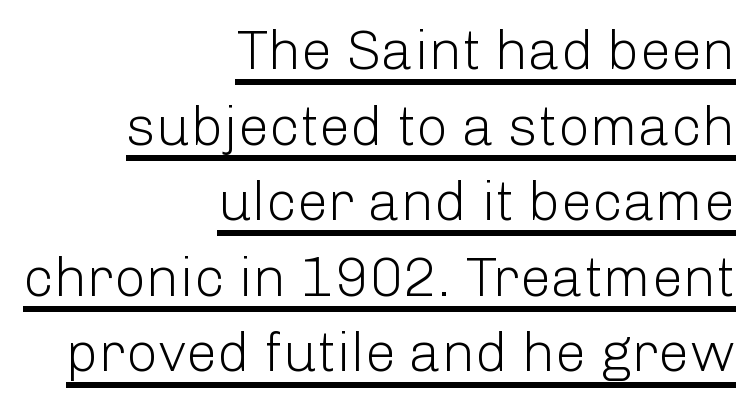
{"serif": "no", "italic": "no", "bold": "no", "weight": "light", "width": "normal", "stroke_contrast": "low", "x_height": "medium", "monospaced": "no", "underline": "yes", "align": "right", "line_spacing": "normal", "line_spacing_ratio": 1.35, "letter_spacing": "normal", "letter_spacing_em": 0.0, "glyph_px": 56}
